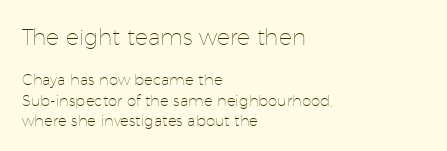
{"italic": "no", "bold": "no", "underline": "no", "align": "left", "line_spacing": "normal", "line_spacing_ratio": 1.35, "letter_spacing": "normal", "letter_spacing_em": 0.0, "larger_block": "first", "size_ratio": 1.47, "glyph_px": 22}
